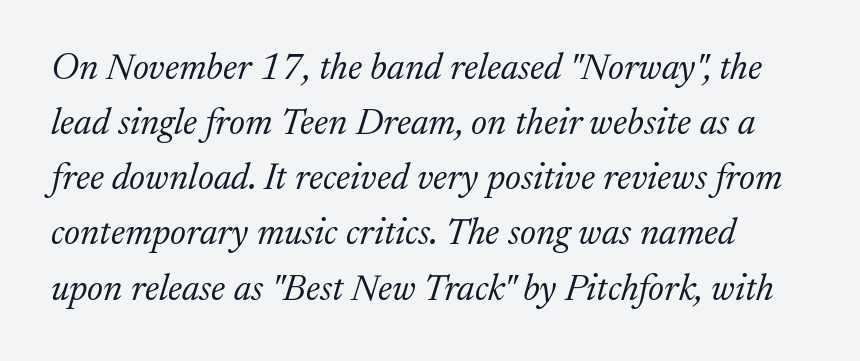
This rendering features lettering with no underline. Baseline-to-baseline distance is the conventional proportion of letter height. The whole block is typeset with a tilt. Each word holds together tightly as a unit, with standard inter-letter gaps. The passage shown is typed in a proportional face where columns would drift. No heavy texture on the line: the type isn't bold.
